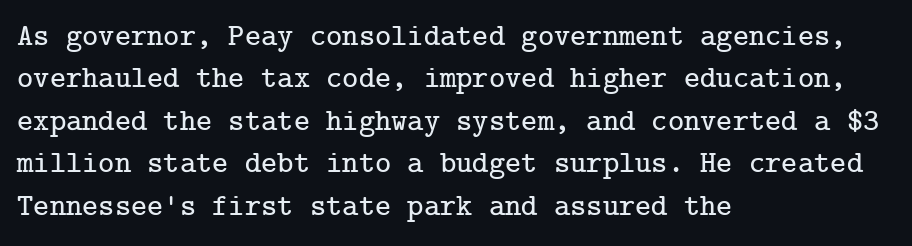
Q: Is the text italic (slanted)? A: No, it is upright.
Q: Is the typeface a serif or a sans-serif typeface? A: Serif.
Q: Is the text underlined? A: No.
Q: How is the paragraph aligned? A: Left-aligned.
Q: Is the spacing between letters normal or unusually wide? A: Normal.
Q: Is the spacing between lines tight, normal or loose? A: Normal.
Q: Width (condensed, normal, or wide)? A: Normal.
Q: Stroke contrast? A: Low.
Q: x-height? A: Medium.
